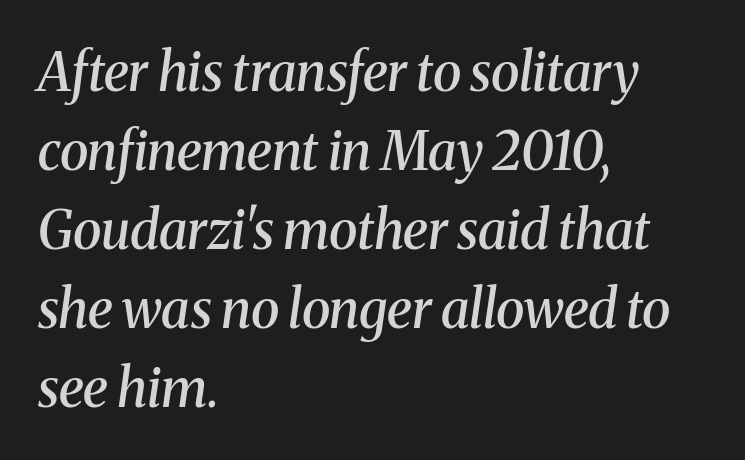
Default kerning and tracking; the words read as compact shapes. Designer's note — italics engaged. You could not count columns in this text — the font is proportionally spaced. In terms of letterform style, serifs are clearly present.
